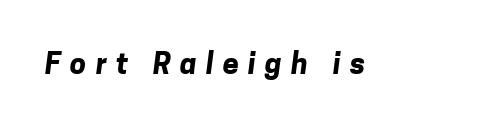
Q: Is the text bold? A: Yes.
Q: Is the typeface a serif or a sans-serif typeface? A: Sans-serif.
Q: Is the text underlined? A: No.
Q: Is the spacing between letters normal or unusually wide? A: Unusually wide.
Q: Width (condensed, normal, or wide)? A: Normal.
Q: Stroke contrast? A: Low.
Q: x-height? A: Medium.
Q: Monospaced? A: No.
